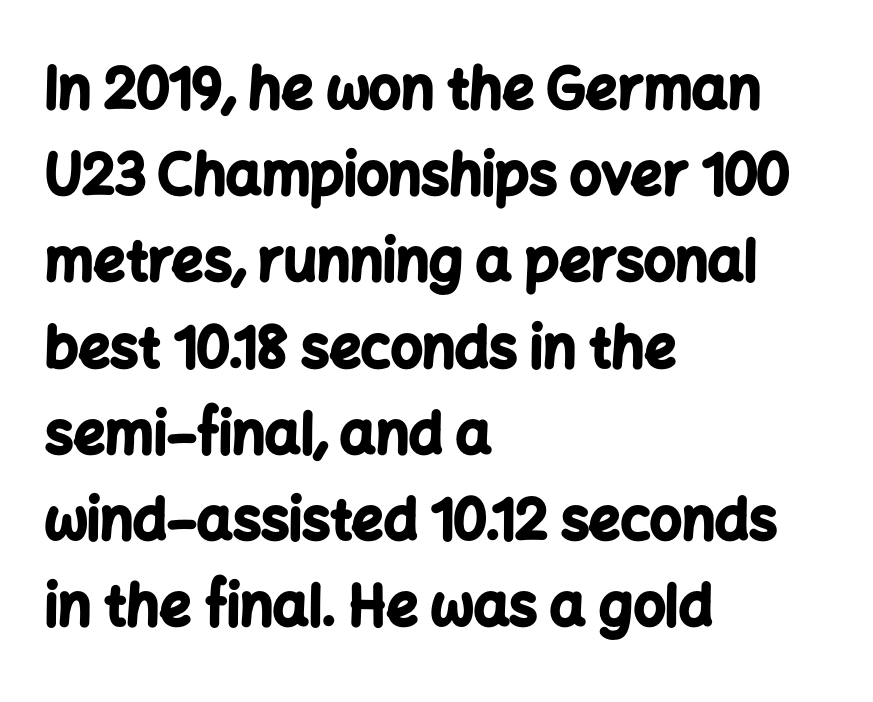
Q: Is the text bold? A: Yes.
Q: Is the text italic (slanted)? A: No, it is upright.
Q: Is the typeface a serif or a sans-serif typeface? A: Sans-serif.
Q: Is the text underlined? A: No.
Q: How is the paragraph aligned? A: Left-aligned.
Q: Is the spacing between letters normal or unusually wide? A: Normal.
Q: Is the spacing between lines tight, normal or loose? A: Normal.
Q: Width (condensed, normal, or wide)? A: Normal.
Q: Stroke contrast? A: Low.
Q: x-height? A: Medium.
Q: Monospaced? A: No.
